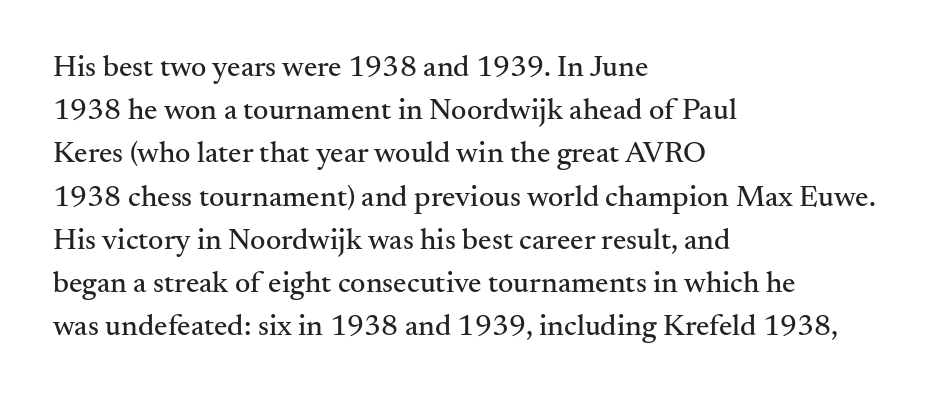
The image shows 30 px serif type, upright; set left-aligned, normal line spacing (1.44x), normal letter spacing, not underlined; medium stroke contrast and a small x-height.
